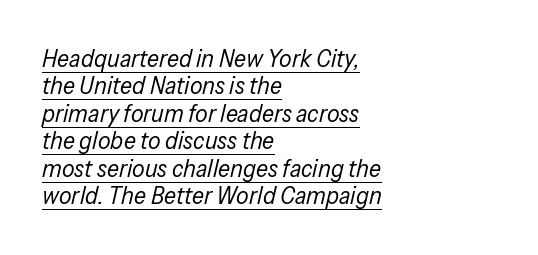
The image shows 25 px text type, italic (leaning right); set left-aligned, tight line spacing (1.1x), normal letter spacing, underlined.
